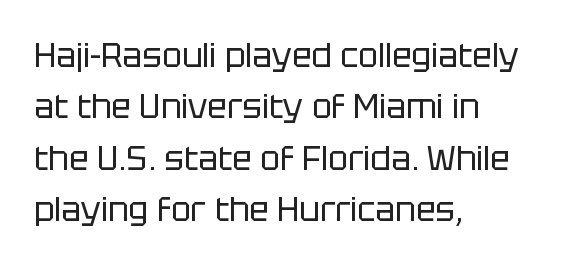
The image shows 33 px regular-weight sans-serif type, upright; set left-aligned, normal line spacing (1.56x), normal letter spacing, not underlined; low stroke contrast and a large x-height.
